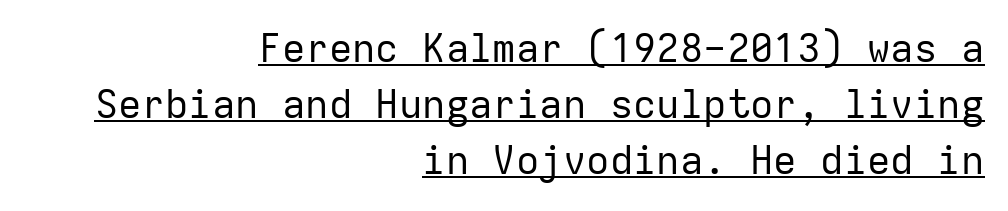
{"serif": "no", "italic": "no", "bold": "no", "weight": "regular", "width": "normal", "stroke_contrast": "low", "x_height": "medium", "monospaced": "yes", "underline": "yes", "align": "right", "line_spacing": "normal", "line_spacing_ratio": 1.44, "letter_spacing": "normal", "letter_spacing_em": 0.0, "glyph_px": 39}
